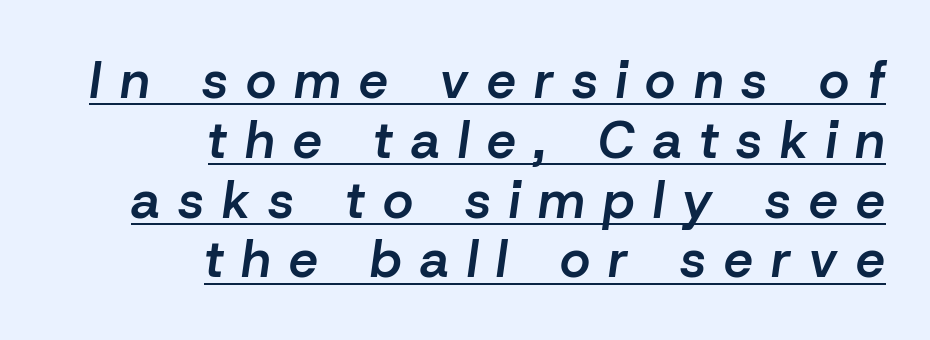
Q: Is the text bold? A: Semi-bold.
Q: Is the text italic (slanted)? A: Yes, it leans right by about 8 degrees.
Q: Is the text underlined? A: Yes.
Q: How is the paragraph aligned? A: Right-aligned.
Q: Is the spacing between letters normal or unusually wide? A: Unusually wide.
Q: Is the spacing between lines tight, normal or loose? A: Tight.
Q: Width (condensed, normal, or wide)? A: Normal.
Q: Stroke contrast? A: Low.
Q: x-height? A: Medium.
Q: Monospaced? A: No.
